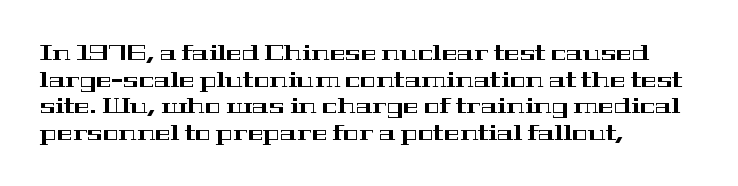
{"italic": "no", "underline": "no", "align": "left", "line_spacing": "normal", "line_spacing_ratio": 1.27, "letter_spacing": "normal", "letter_spacing_em": 0.0, "glyph_px": 21}
